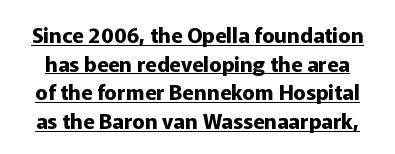
{"italic": "no", "bold": "yes", "underline": "yes", "line_spacing": "normal", "line_spacing_ratio": 1.36, "letter_spacing": "normal", "letter_spacing_em": 0.0, "glyph_px": 21}
